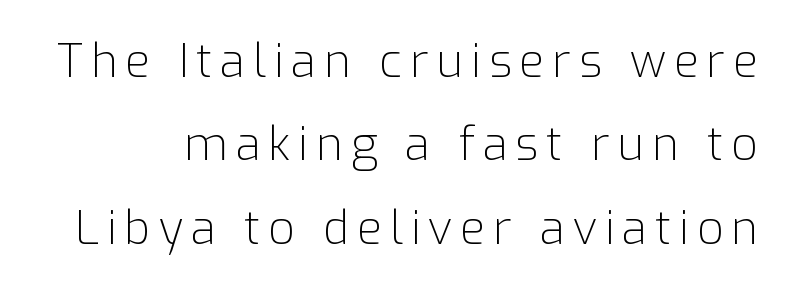
Q: Is the text bold? A: No.
Q: Is the text italic (slanted)? A: No, it is upright.
Q: Is the typeface a serif or a sans-serif typeface? A: Sans-serif.
Q: Is the text underlined? A: No.
Q: Width (condensed, normal, or wide)? A: Normal.
Q: Stroke contrast? A: Low.
Q: x-height? A: Medium.
Q: Monospaced? A: No.
